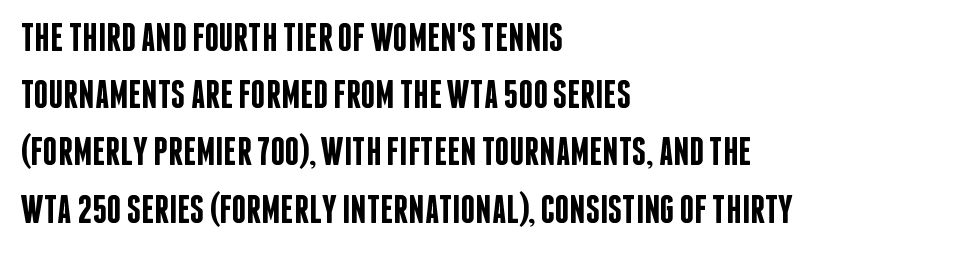
The image shows 40 px semibold, condensed sans-serif type, upright; set left-aligned, normal line spacing (1.43x), normal letter spacing, not underlined; low stroke contrast and a large x-height.
